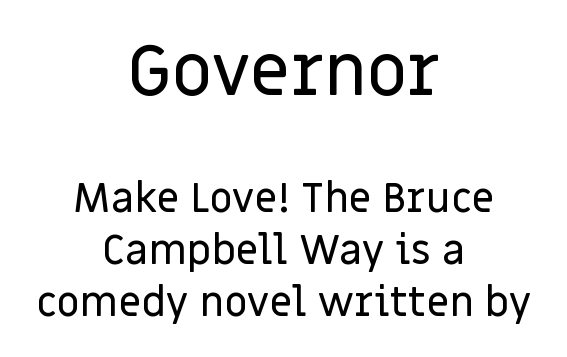
Underline: absent. Serifs: no, the terminals of the letterforms are clean. The line texture is even and compact thanks to regular tracking. The earlier block is typeset at a bigger size than the later block. Every row of glyphs is offset so its center matches the block's center. The specimen reads as upright at a glance.
